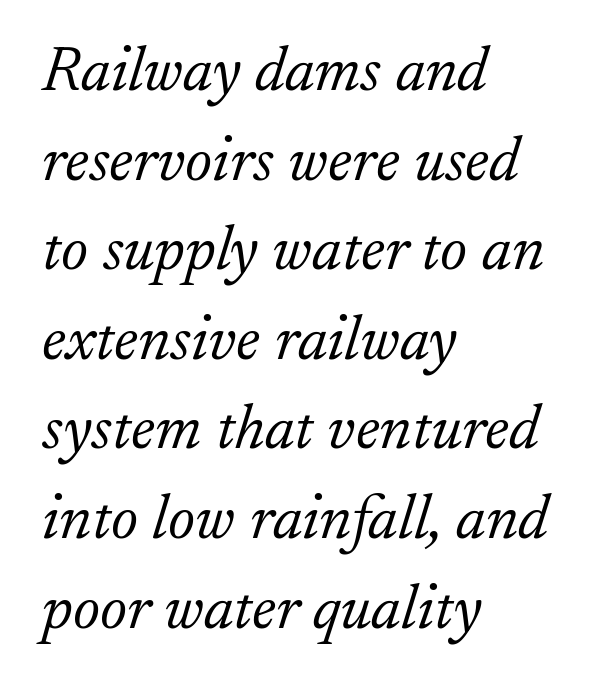
{"serif": "yes", "italic": "yes", "lean": "right", "slant_degrees": 17, "bold": "no", "weight": "light", "width": "normal", "stroke_contrast": "low", "x_height": "small", "monospaced": "no", "underline": "no", "align": "left", "line_spacing": "normal", "line_spacing_ratio": 1.4, "letter_spacing": "normal", "letter_spacing_em": 0.0, "glyph_px": 64}
